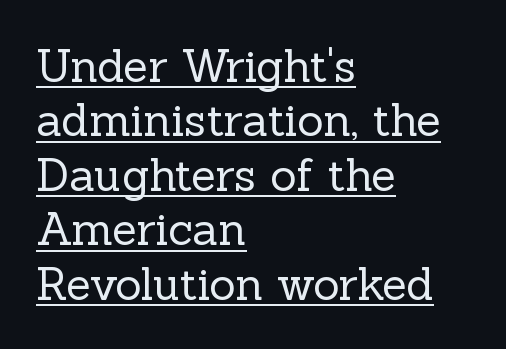
The image shows 45 px regular-weight serif type, upright; set left-aligned, line spacing 1.21x, normal letter spacing, underlined; a medium x-height.
